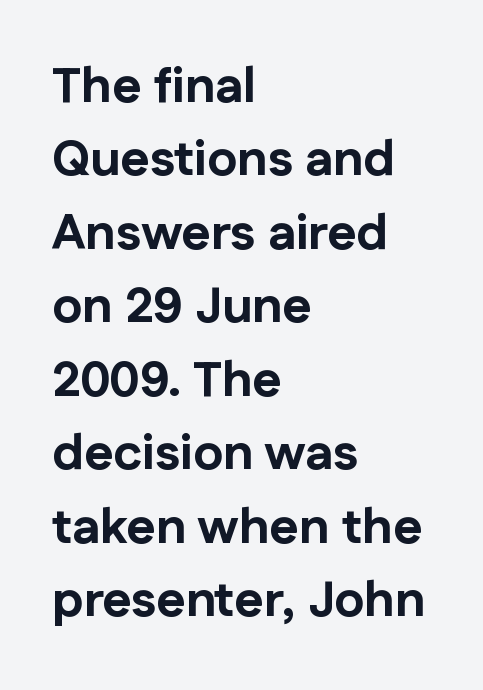
Q: Is the text bold? A: Yes.
Q: Is the text italic (slanted)? A: No, it is upright.
Q: Is the typeface a serif or a sans-serif typeface? A: Sans-serif.
Q: Is the text underlined? A: No.
Q: How is the paragraph aligned? A: Left-aligned.
Q: Is the spacing between letters normal or unusually wide? A: Normal.
Q: Is the spacing between lines tight, normal or loose? A: Normal.
Q: Width (condensed, normal, or wide)? A: Normal.
Q: Stroke contrast? A: Low.
Q: x-height? A: Medium.
Q: Monospaced? A: No.
